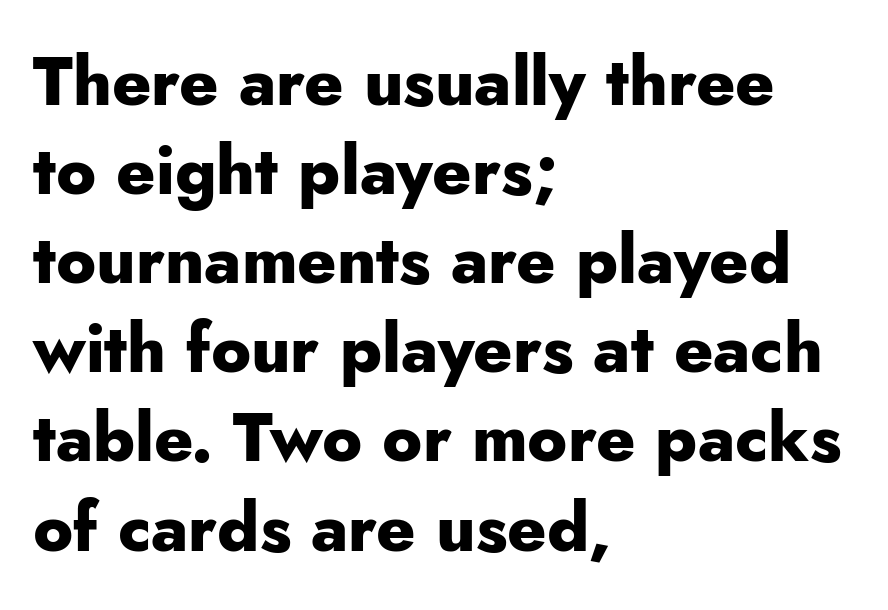
The face used here is proportionally spaced, like ordinary book or web type. Type without underlining. Posture: vertical. Font category for this specimen: sans-serif.
